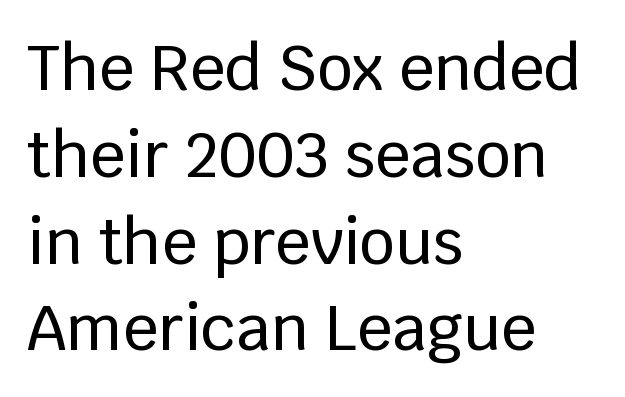
{"serif": "no", "italic": "no", "width": "normal", "stroke_contrast": "low", "x_height": "large", "monospaced": "no", "underline": "no", "align": "left", "line_spacing": "normal", "line_spacing_ratio": 1.4, "letter_spacing": "normal", "letter_spacing_em": 0.0, "glyph_px": 62}
